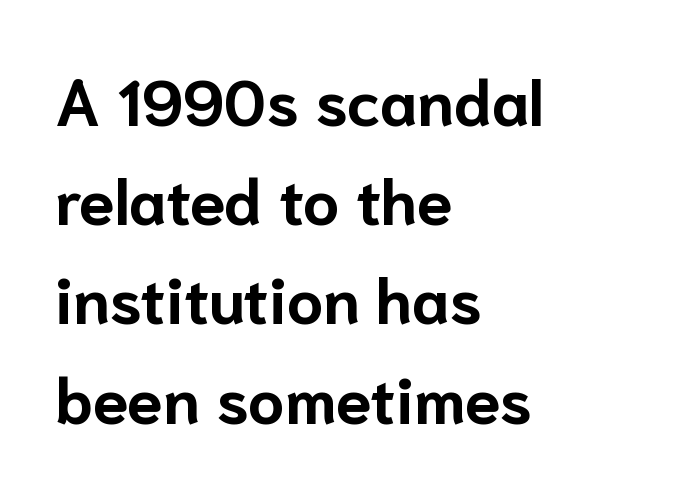
{"serif": "no", "italic": "no", "bold": "yes", "weight": "bold", "width": "normal", "stroke_contrast": "low", "x_height": "medium", "monospaced": "no", "underline": "no", "align": "left", "line_spacing": "normal", "line_spacing_ratio": 1.55, "letter_spacing": "normal", "letter_spacing_em": 0.0, "glyph_px": 64}
